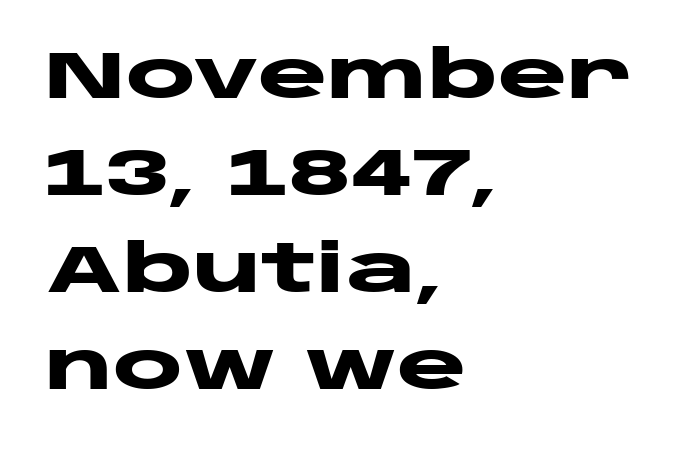
The image shows 66 px heavy, wide sans-serif type, upright; set left-aligned, normal line spacing (1.47x), normal letter spacing, not underlined; low stroke contrast and a large x-height.
